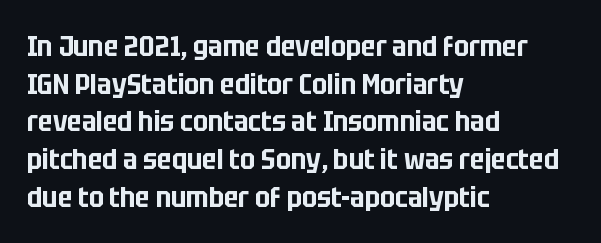
{"serif": "no", "italic": "no", "width": "condensed", "stroke_contrast": "low", "x_height": "large", "monospaced": "no", "underline": "no", "align": "left", "line_spacing": "normal", "line_spacing_ratio": 1.3, "letter_spacing": "normal", "letter_spacing_em": 0.0, "glyph_px": 29}
